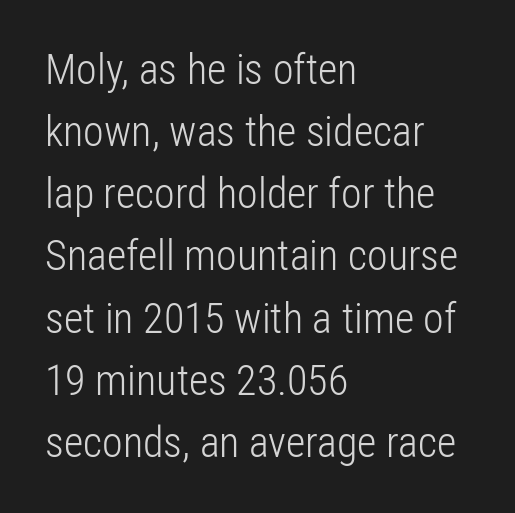
Q: Is the text bold? A: No.
Q: Is the text italic (slanted)? A: No, it is upright.
Q: Is the typeface a serif or a sans-serif typeface? A: Sans-serif.
Q: Is the text underlined? A: No.
Q: How is the paragraph aligned? A: Left-aligned.
Q: Is the spacing between letters normal or unusually wide? A: Normal.
Q: Is the spacing between lines tight, normal or loose? A: Normal.
Q: Width (condensed, normal, or wide)? A: Condensed.
Q: Stroke contrast? A: Low.
Q: x-height? A: Medium.
Q: Monospaced? A: No.
